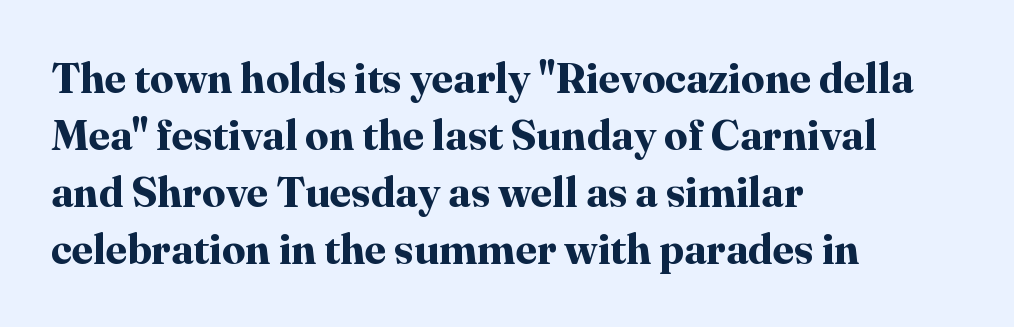
{"serif": "yes", "italic": "no", "bold": "yes", "weight": "bold", "width": "normal", "stroke_contrast": "high", "x_height": "medium", "monospaced": "no", "underline": "no", "align": "left", "line_spacing": "normal", "line_spacing_ratio": 1.36, "letter_spacing": "normal", "letter_spacing_em": 0.0, "glyph_px": 42}
